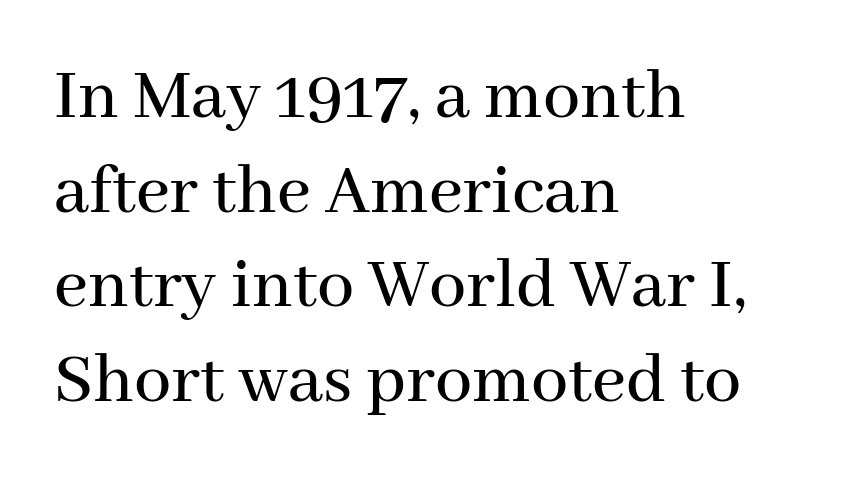
The image shows 74 px serif type, upright; set left-aligned, normal line spacing (1.28x), normal letter spacing, not underlined; medium stroke contrast and a medium x-height.
